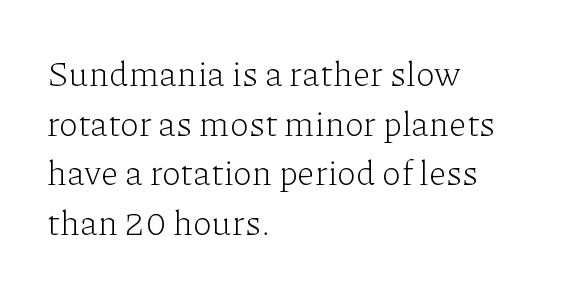
Think of a printed novel: that variable character pitch is what you see here. The gaps between neighbouring characters are ordinary and unremarkable. Every row of glyphs begins at an identical x-position on the left. Successive baselines arrive at the customary interval. Only glyphs here, with clear space below each row. Ascenders rise straight up at ninety degrees.
